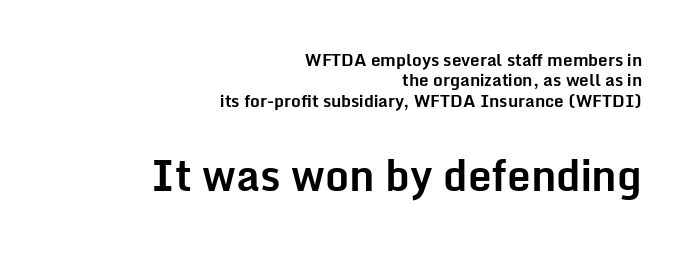
{"serif": "no", "italic": "no", "bold": "yes", "weight": "bold", "width": "normal", "stroke_contrast": "low", "x_height": "medium", "monospaced": "no", "underline": "no", "align": "right", "line_spacing_ratio": 1.2, "letter_spacing": "normal", "letter_spacing_em": 0.0, "larger_block": "second", "size_ratio": 2.47, "glyph_px": 42}
